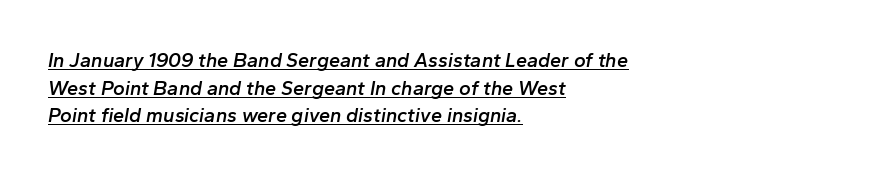
The image shows 20 px text type, italic (leaning right); set left-aligned, normal line spacing (1.38x), normal letter spacing, underlined.
